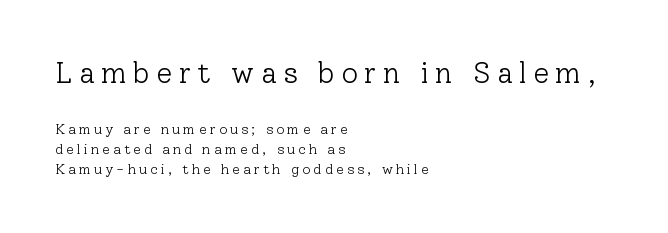
The area under the type is left untouched. Which margin do the lines hug? The left one — the right edge is uneven. The typeface has the unassuming heft of standard copy or less. Spacing verdict: proportional, widths tailored to each character.
